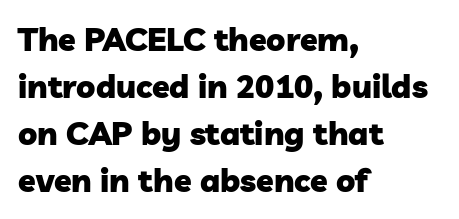
Alignment: flush left. Interline gaps are of average width in this sample. Just letters on the line, the space beneath them empty. To sum up the face: it is a sans, with no serifs. On the weight axis this lands at bold, roughly 700. Tracking value appears to be zero — textbook default spacing.
